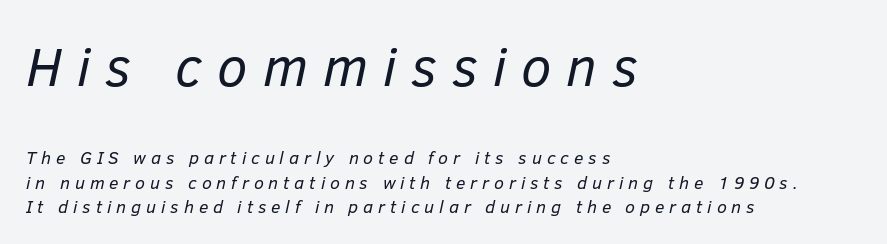
Q: Is the text bold? A: No.
Q: Is the text italic (slanted)? A: Yes, it leans right by about 12 degrees.
Q: Is the text underlined? A: No.
Q: How is the paragraph aligned? A: Left-aligned.
Q: Is the spacing between letters normal or unusually wide? A: Unusually wide.
Q: Is the spacing between lines tight, normal or loose? A: Normal.
Q: Which block of text is set in a larger size, the first (top) or the second (bottom)? A: The first (top) one.
Q: Width (condensed, normal, or wide)? A: Normal.
Q: Stroke contrast? A: Low.
Q: x-height? A: Medium.
Q: Monospaced? A: No.
